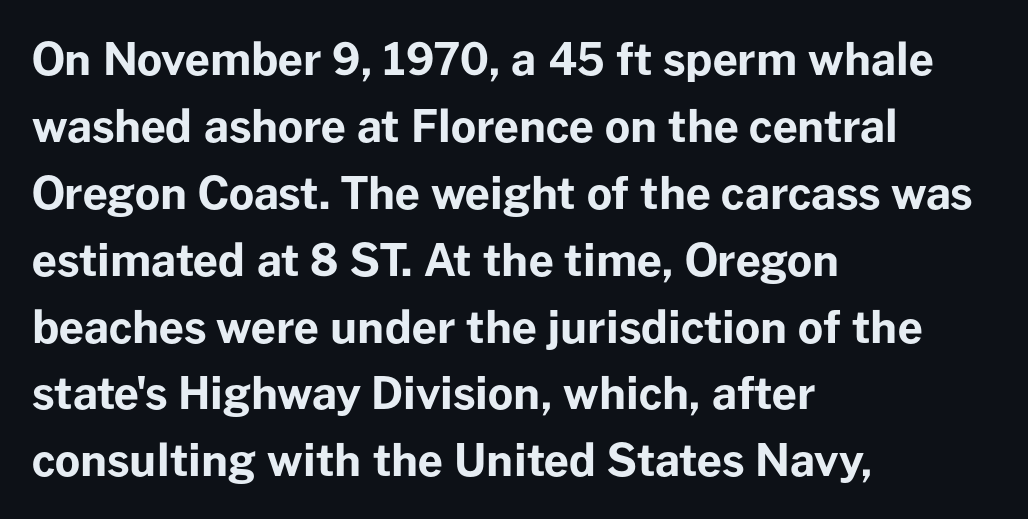
The typesetting leans heavy: a genuine bold. Upright lettering throughout. Anything drawn beneath the words? Only blank space. Regarding leading, the lines here are spaced in the standard way. The face used here is rendered with its standard letterfit. Note: no serifs on the glyphs.
